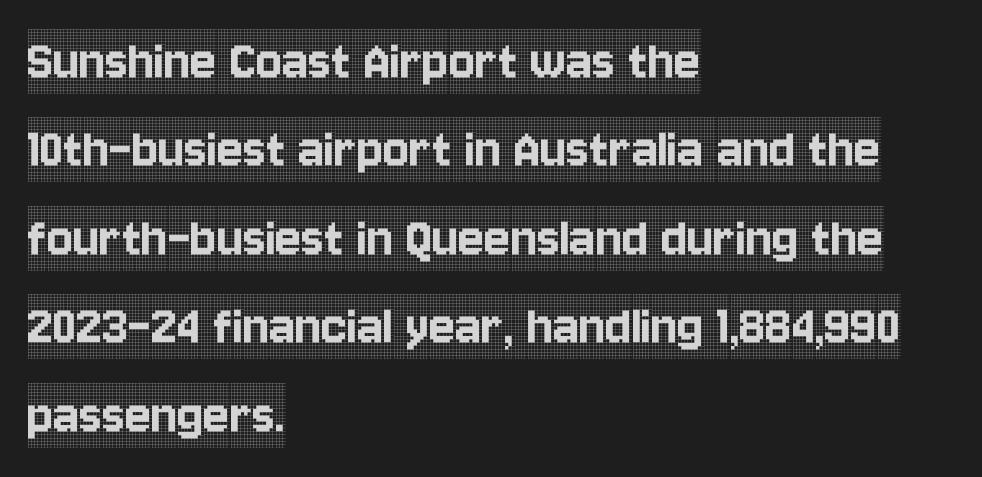
This sample is left-justified, so line endings fall wherever the words run out. These lines were composed using upright roman letters. If you measured baseline to baseline, you'd find a middling distance. Type without underlining.
